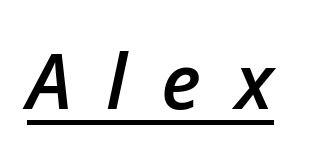
Q: Is the text bold? A: Semi-bold.
Q: Is the text italic (slanted)? A: Yes, it leans right by about 12 degrees.
Q: Is the text underlined? A: Yes.
Q: Is the spacing between letters normal or unusually wide? A: Unusually wide.
Q: Width (condensed, normal, or wide)? A: Normal.
Q: Stroke contrast? A: Low.
Q: x-height? A: Medium.
Q: Monospaced? A: No.
